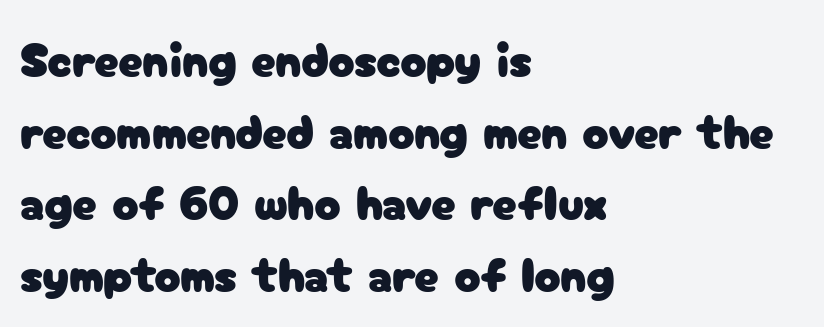
Q: Is the text italic (slanted)? A: No, it is upright.
Q: Is the typeface a serif or a sans-serif typeface? A: Sans-serif.
Q: Is the text underlined? A: No.
Q: How is the paragraph aligned? A: Left-aligned.
Q: Is the spacing between letters normal or unusually wide? A: Normal.
Q: Is the spacing between lines tight, normal or loose? A: Normal.
Q: Width (condensed, normal, or wide)? A: Normal.
Q: Stroke contrast? A: Low.
Q: x-height? A: Medium.
Q: Monospaced? A: No.
